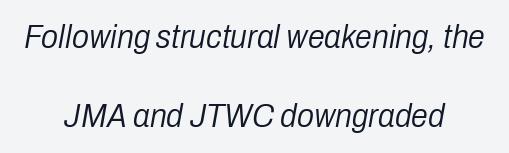
There is no visible air inserted between adjacent glyphs. Casual observation: everything's sitting right in the middle. The strokes are not fattened; the text isn't bold. The whole block is typeset with a tilt. Nobody drew a line under any word here. Is this a fixed-width face? No — the glyphs have proportional, varying widths.
